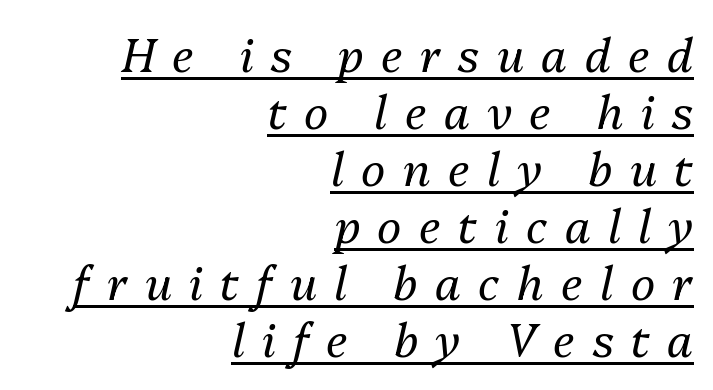
This is underlined copy, the kind a proofreader might mark for attention. The face used here is proportionally spaced, like ordinary book or web type. The typesetting does not lean heavy: it is not bold. A flush-right, rag-left setting is used for this passage. Yep, that's italic — everything's leaning. The tracking jumps out immediately: characters are airy and widely separated.
